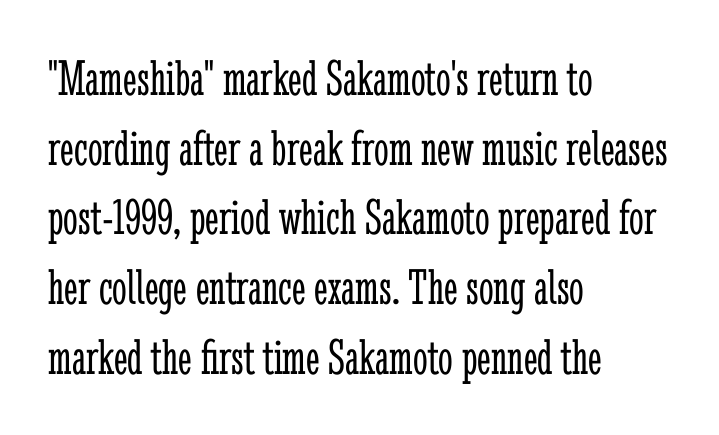
How would I describe the line gaps? Plain and ordinary. Do the characters align in a grid? No, the font is proportional. The passage shown is not underscored anywhere. These lines are composed in type with serifs. No chunkiness to these letters — they're not bold. Notice how the stems are strictly vertical — no italics here.
